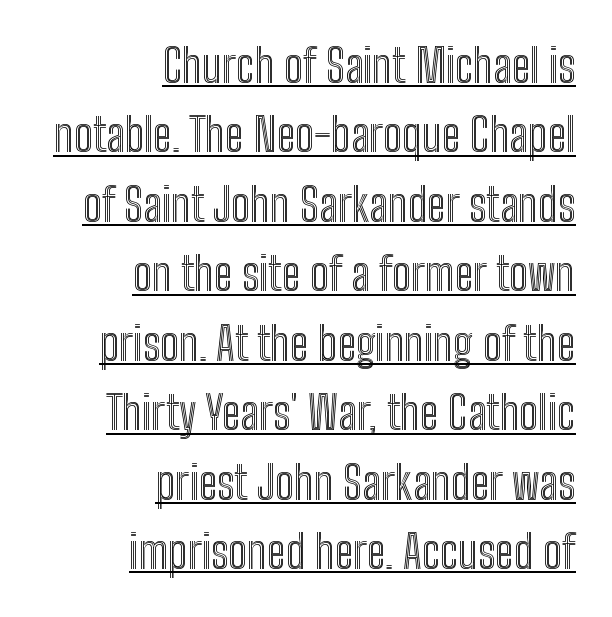
{"italic": "no", "width": "condensed", "x_height": "medium", "monospaced": "no", "underline": "yes", "align": "right", "line_spacing": "normal", "line_spacing_ratio": 1.51, "letter_spacing": "normal", "letter_spacing_em": 0.0, "glyph_px": 46}
